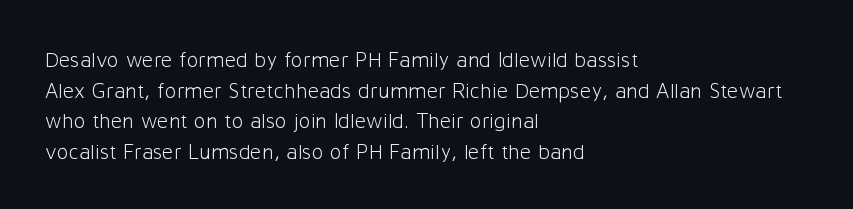
Q: Is the text bold? A: No.
Q: Is the text italic (slanted)? A: No, it is upright.
Q: Is the text underlined? A: No.
Q: How is the paragraph aligned? A: Left-aligned.
Q: Is the spacing between letters normal or unusually wide? A: Normal.
Q: Is the spacing between lines tight, normal or loose? A: Normal.
